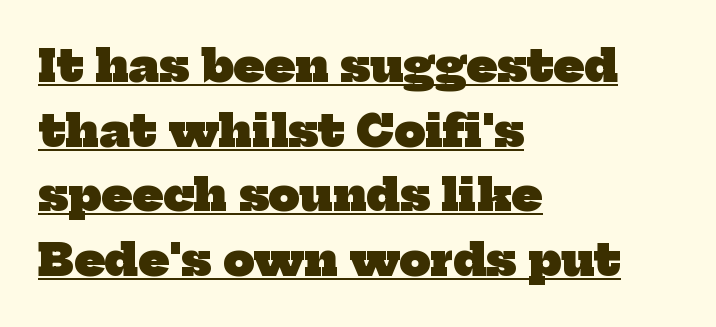
Emphasis by weight is at full strength: bold. Is there an underline? Yes — a line sits under the letters. A normal amount of white space separates one row of letters from the next. The passage shown is typed in a proportional face where columns would drift. In terms of letterform style, serifs are clearly present. The face used here is rendered with its standard letterfit.
